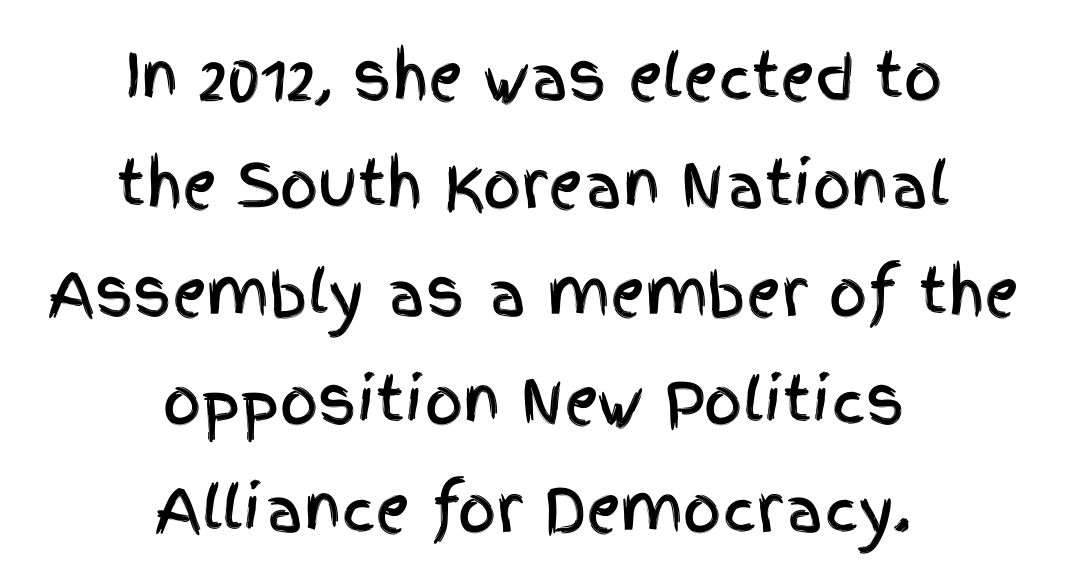
Q: Is the text italic (slanted)? A: No, it is upright.
Q: Is the typeface a serif or a sans-serif typeface? A: Sans-serif.
Q: Is the text underlined? A: No.
Q: How is the paragraph aligned? A: Centered.
Q: Is the spacing between letters normal or unusually wide? A: Normal.
Q: Width (condensed, normal, or wide)? A: Condensed.
Q: x-height? A: Large.
Q: Monospaced? A: No.
